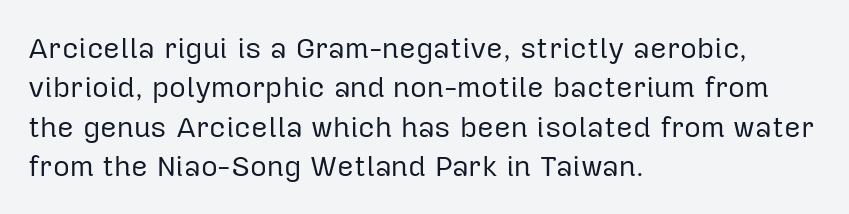
The image shows 29 px regular-weight sans-serif type, upright; set left-aligned, normal line spacing (1.36x), normal letter spacing, not underlined; low stroke contrast and a medium x-height.
